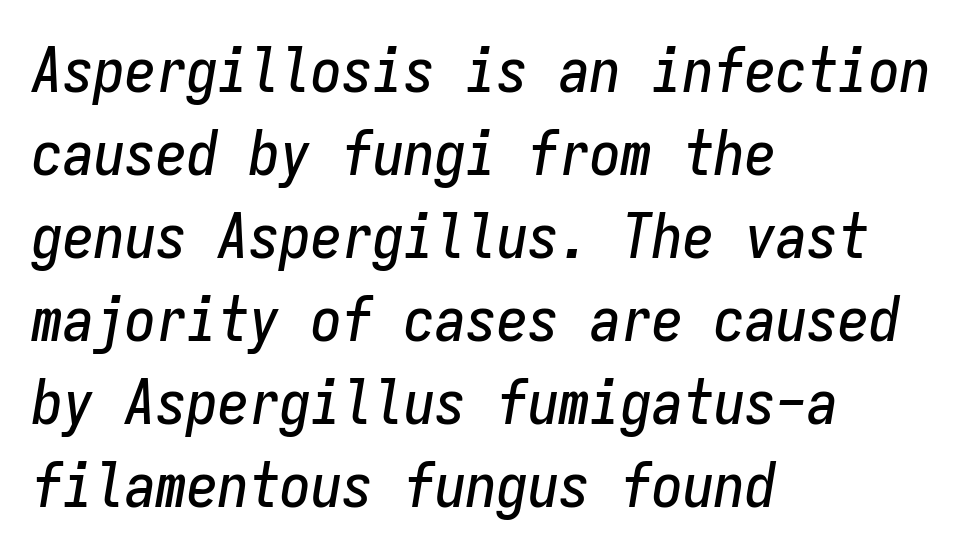
The image shows 62 px condensed type, italic (leaning right), monospaced; set left-aligned, normal line spacing (1.34x), normal letter spacing, not underlined; low stroke contrast and a medium x-height.
